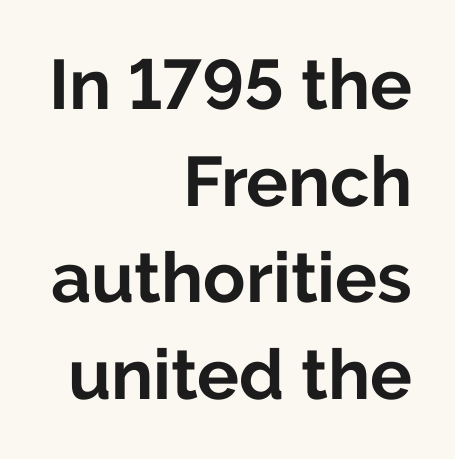
In terms of letterspacing, this is plain default setting. Stroke terminals: plain, sans-serif. A typesetter would call this leading conventional body-copy spacing. A full-strength bold gives these letters their thick strokes. Each row of text sits above clean, open space.
